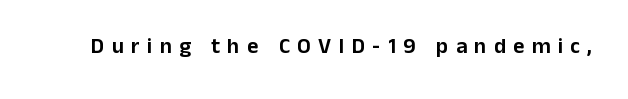
It's the straight-up-and-down kind of type. Each word looks stretched out because of the extra space between its letters. Type without underlining.
